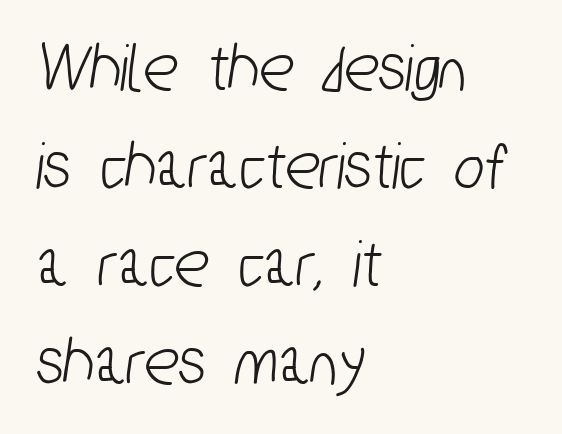
Q: Is the typeface a serif or a sans-serif typeface? A: Sans-serif.
Q: Is the text underlined? A: No.
Q: How is the paragraph aligned? A: Left-aligned.
Q: Is the spacing between letters normal or unusually wide? A: Normal.
Q: Is the spacing between lines tight, normal or loose? A: Normal.
Q: Width (condensed, normal, or wide)? A: Condensed.
Q: Stroke contrast? A: Low.
Q: x-height? A: Medium.
Q: Monospaced? A: No.
